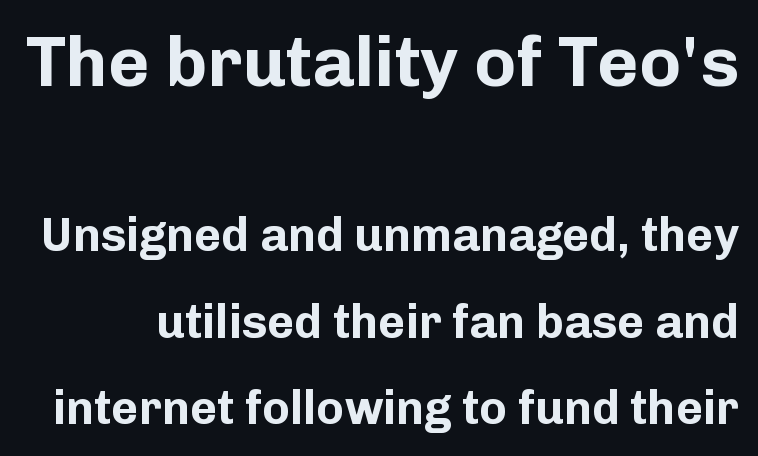
{"serif": "no", "italic": "no", "bold": "yes", "weight": "bold", "width": "normal", "stroke_contrast": "low", "x_height": "medium", "monospaced": "no", "underline": "no", "line_spacing_ratio": 1.84, "letter_spacing": "normal", "letter_spacing_em": 0.0, "larger_block": "first", "size_ratio": 1.51, "glyph_px": 71}
